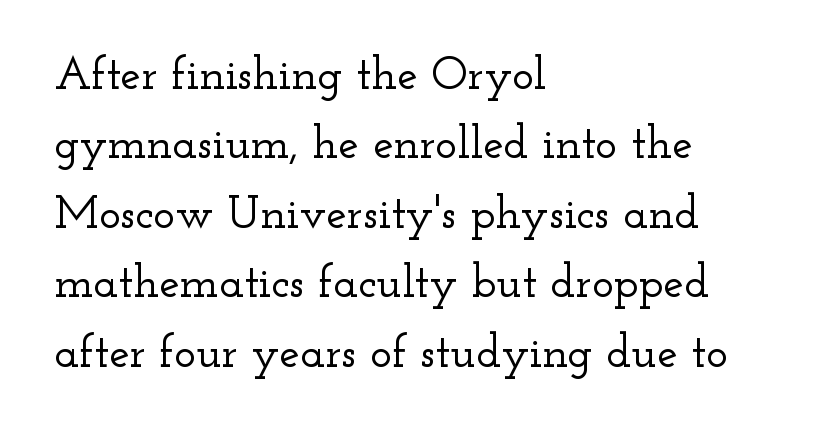
The image shows 46 px wide serif type, upright; set left-aligned, normal line spacing (1.51x), normal letter spacing, not underlined; low stroke contrast and a small x-height.
